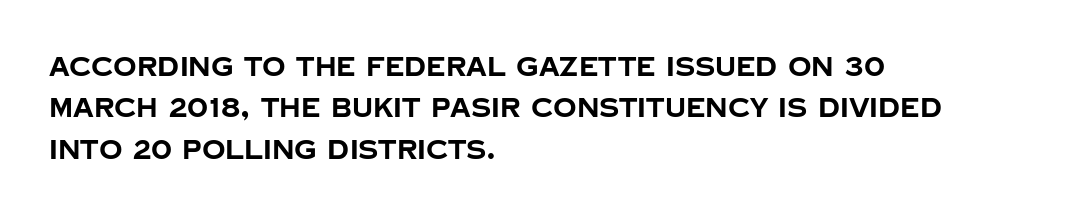
{"italic": "no", "bold": "yes", "underline": "no", "align": "left", "line_spacing": "normal", "line_spacing_ratio": 1.59, "letter_spacing": "normal", "letter_spacing_em": 0.0, "glyph_px": 26}
